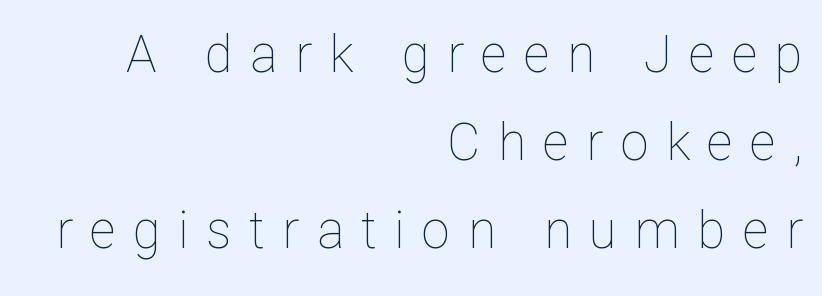
Leftover space on each line is placed entirely before the opening word. The line texture is sparse and dotted thanks to wide tracking. Descenders are the only things crossing below the line. Looks like regular typesetting: each glyph gets only the width it needs. No letter is thick-stroked: the sample isn't bold. Posture: vertical.
